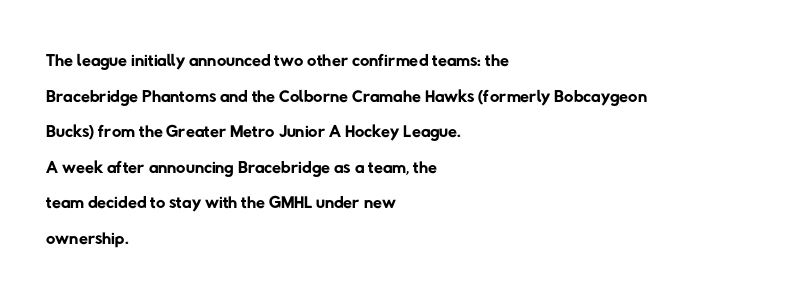
The image shows 26 px text type; set left-aligned, normal line spacing (1.37x), normal letter spacing, not underlined.
